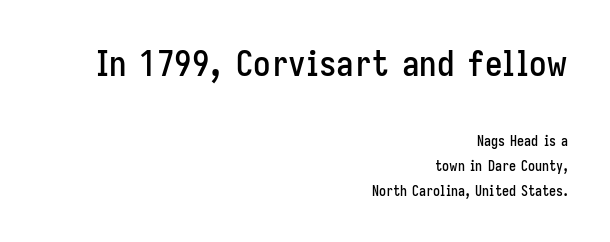
Reading top to bottom, the characters get smaller at the block break. Does extra space separate the letters? No, they use regular spacing. What kind of face is this? One without serifs — a sans. This rendering uses right alignment, leaving the left contour irregular.
